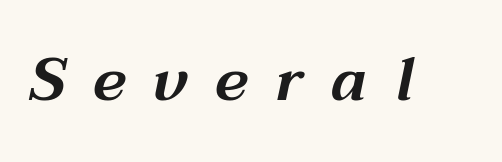
The image shows 60 px wide type, italic (leaning right); set unusually wide letter spacing (+0.46 em), not underlined; medium stroke contrast and a medium x-height.
